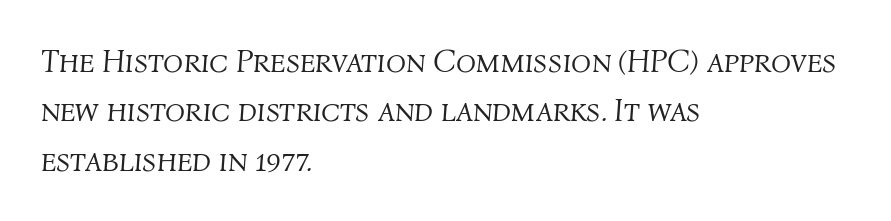
The image shows 33 px light type, italic (leaning right); set left-aligned, normal line spacing (1.5x), normal letter spacing, not underlined; medium stroke contrast and a medium x-height.
